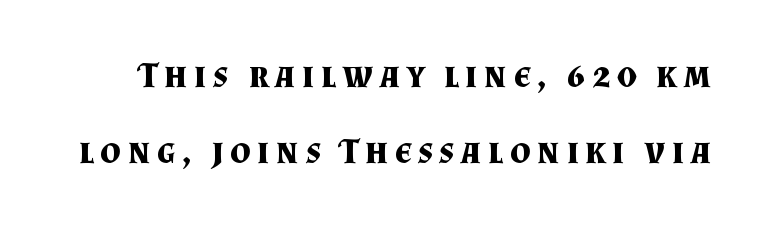
Q: Is the text bold? A: Yes.
Q: Is the text italic (slanted)? A: No, it is upright.
Q: Is the typeface a serif or a sans-serif typeface? A: Serif.
Q: Is the text underlined? A: No.
Q: Is the spacing between lines tight, normal or loose? A: Loose.
Q: Width (condensed, normal, or wide)? A: Normal.
Q: Stroke contrast? A: Medium.
Q: x-height? A: Small.
Q: Monospaced? A: No.
